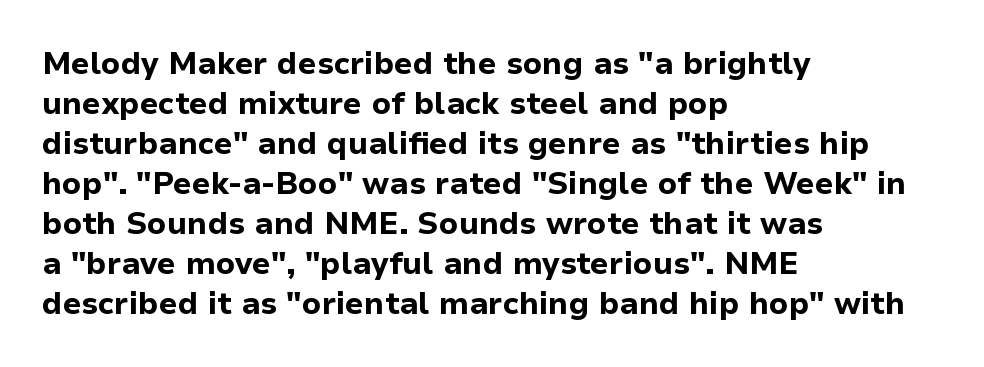
{"serif": "no", "italic": "no", "bold": "yes", "weight": "bold", "width": "normal", "stroke_contrast": "low", "x_height": "medium", "monospaced": "no", "underline": "no", "align": "left", "line_spacing": "normal", "line_spacing_ratio": 1.29, "letter_spacing": "normal", "letter_spacing_em": 0.0, "glyph_px": 31}
